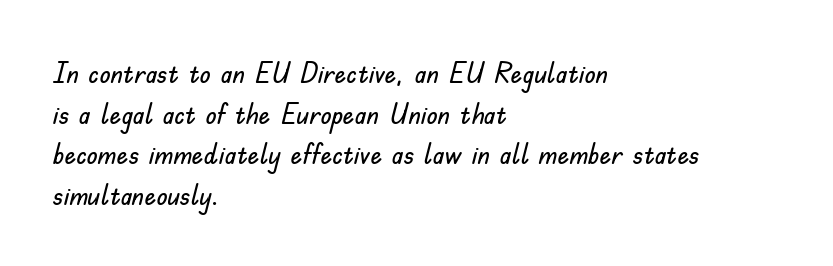
Leading matches the norm, producing a regular column. A clean baseline with only descenders dipping below it. Is the letter spacing exaggerated? No — it looks like the ordinary default.
